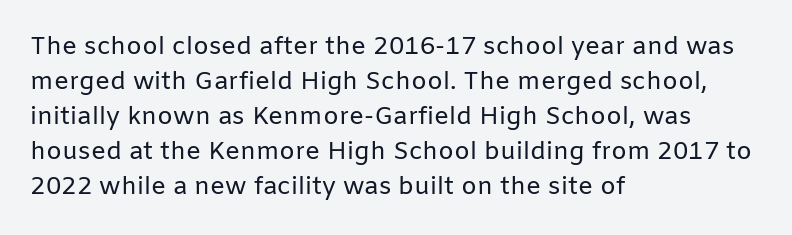
The image shows 25 px text type, upright; set left-aligned, normal line spacing (1.4x), normal letter spacing, not underlined.
